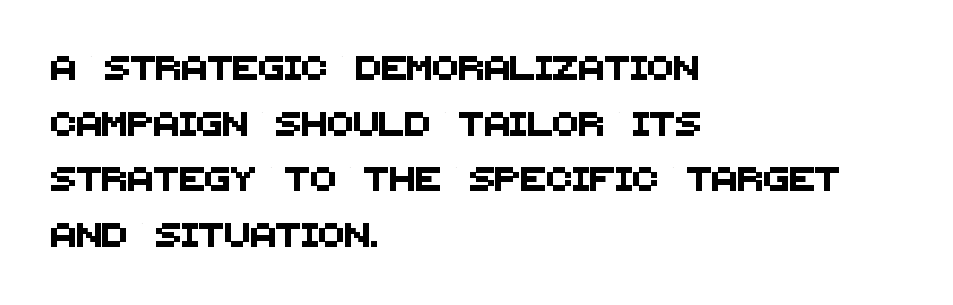
The image shows 24 px text type; set left-aligned, loose line spacing (2.32x), normal letter spacing, not underlined.
